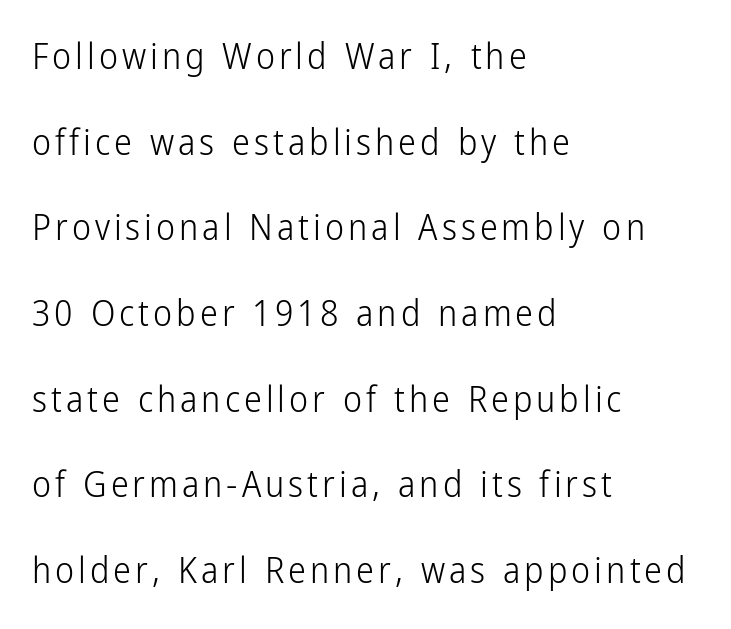
Q: Is the text bold? A: No.
Q: Is the text italic (slanted)? A: No, it is upright.
Q: Is the typeface a serif or a sans-serif typeface? A: Sans-serif.
Q: Is the text underlined? A: No.
Q: How is the paragraph aligned? A: Left-aligned.
Q: Is the spacing between lines tight, normal or loose? A: Loose.
Q: Width (condensed, normal, or wide)? A: Condensed.
Q: Stroke contrast? A: Low.
Q: x-height? A: Medium.
Q: Monospaced? A: No.
